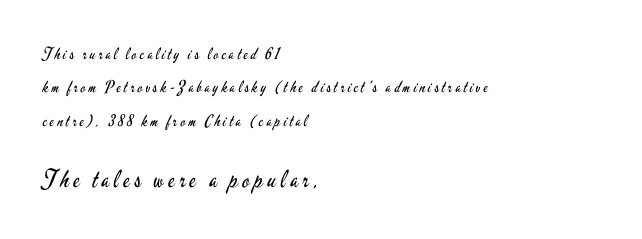
{"bold": "no", "underline": "no", "align": "left", "line_spacing": "loose", "line_spacing_ratio": 2.09, "larger_block": "second", "size_ratio": 1.5, "glyph_px": 24}
